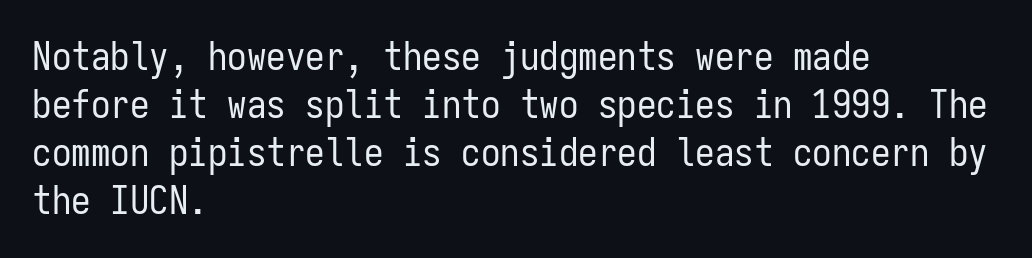
The ragged edge is on the right, which tells us the setting is flush left. The letters carry no serifs — their stems end cleanly without finishing strokes. Ink coverage per letter is moderate at most. Lines of text with bare space underneath.
